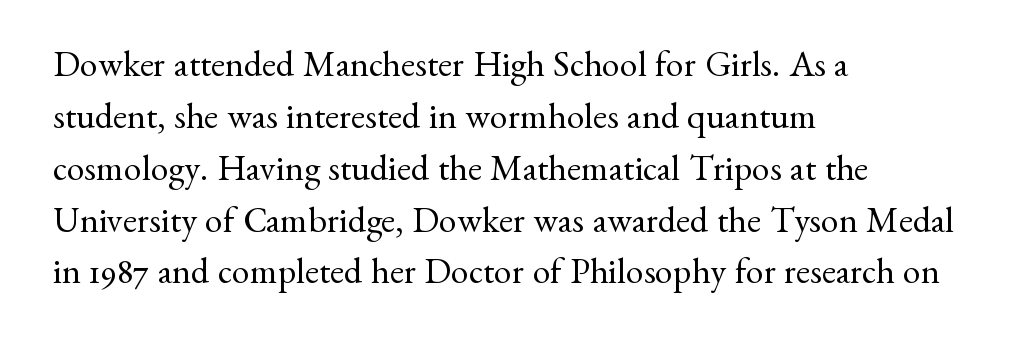
Q: Is the text bold? A: No.
Q: Is the text italic (slanted)? A: No, it is upright.
Q: Is the typeface a serif or a sans-serif typeface? A: Serif.
Q: Is the text underlined? A: No.
Q: How is the paragraph aligned? A: Left-aligned.
Q: Is the spacing between letters normal or unusually wide? A: Normal.
Q: Is the spacing between lines tight, normal or loose? A: Normal.
Q: Width (condensed, normal, or wide)? A: Normal.
Q: Stroke contrast? A: Medium.
Q: x-height? A: Small.
Q: Monospaced? A: No.
